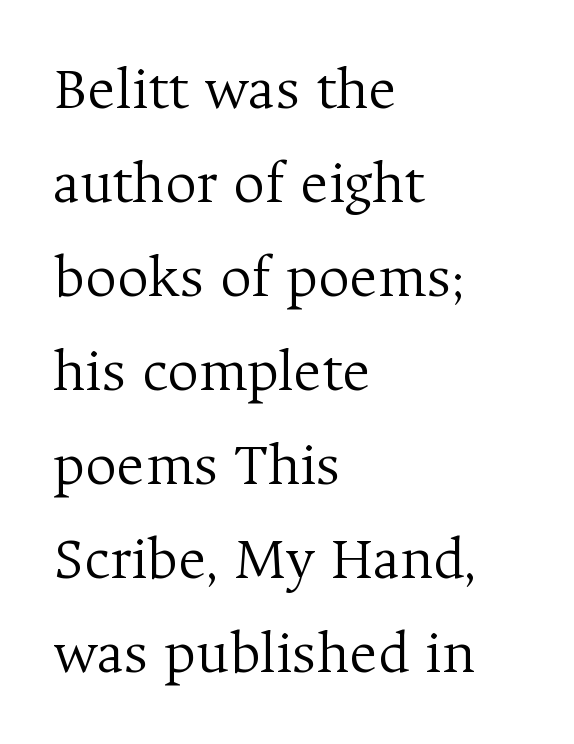
Typeset ragged right — the left edge is the straight one. Does the type have serifs? Yes, each stem ends in a small foot. Beneath every word, the page is bare. Do the characters align in a grid? No, the font is proportional. Bold? No — there's no thickening of the strokes. The lines sit at an ordinary, default distance from one another.
